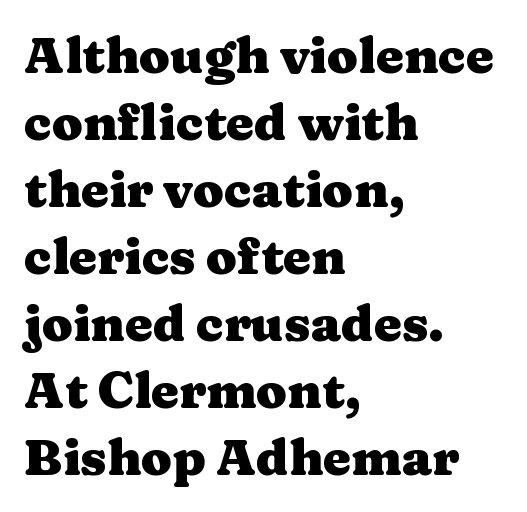
A student would call this left alignment; a typographer would say flush left, rag right. What kind of face is this? One with serifs. The space beneath each line is pristine and unruled. Students, note that the glyphs here touch the page at normal intervals. The space between consecutive lines is moderate. The letters advance in unequal steps, a hallmark of proportional type.
